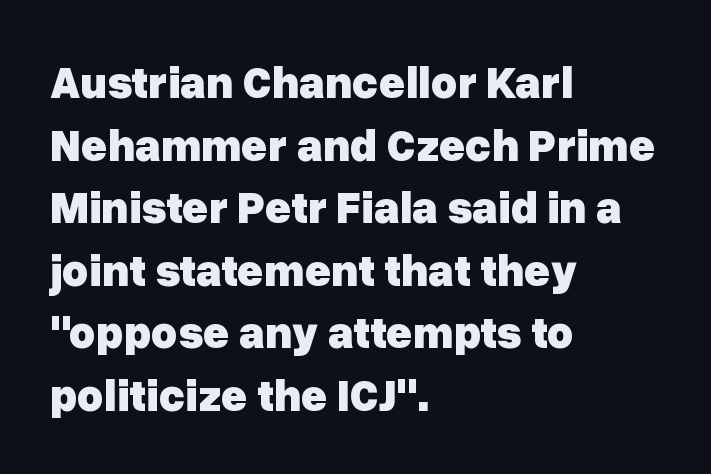
The rows are spaced the way most documents space them. Think of a printed novel: that variable character pitch is what you see here. Examine the stroke ends and you'll find no serifs. The rendering uses a bold face; every stroke is thick and dark. Vertical strokes here are truly vertical. If you drew a ruler down the left edge, every line would touch it.
